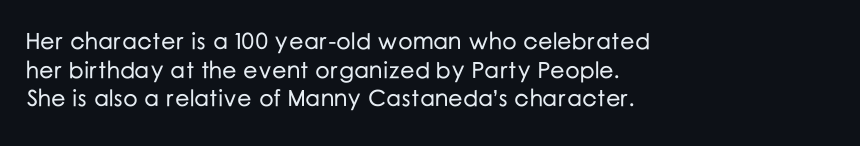
Q: Is the text italic (slanted)? A: No, it is upright.
Q: Is the text underlined? A: No.
Q: How is the paragraph aligned? A: Left-aligned.
Q: Is the spacing between letters normal or unusually wide? A: Normal.
Q: Is the spacing between lines tight, normal or loose? A: Normal.
